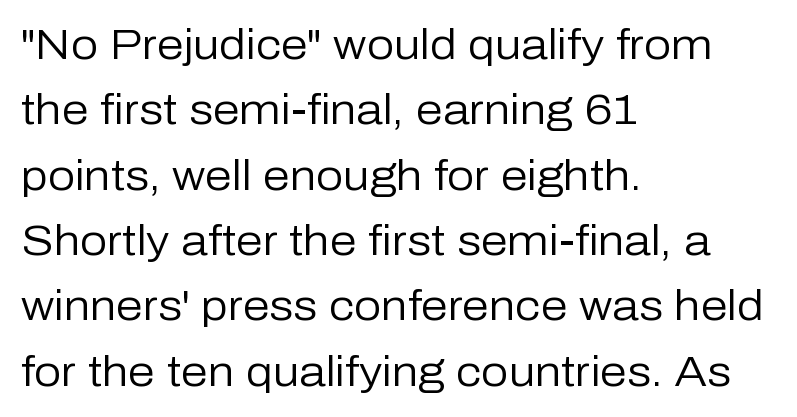
The letters sit at their default tracking, neither squeezed nor spread. A typesetter would label this face a sans. Compared with a centered layout, this one pins lines to the left instead. Is this a fixed-width face? No — the glyphs have proportional, varying widths.
